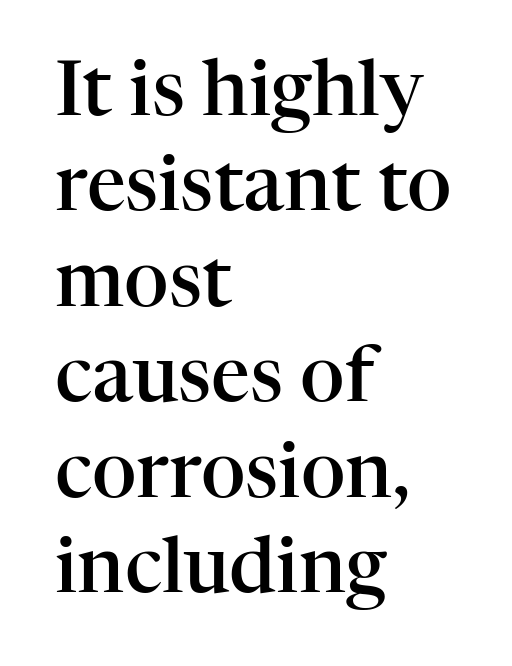
{"serif": "yes", "italic": "no", "bold": "semi", "weight": "semibold", "width": "normal", "stroke_contrast": "high", "x_height": "medium", "monospaced": "no", "underline": "no", "align": "left", "line_spacing_ratio": 1.24, "letter_spacing": "normal", "letter_spacing_em": 0.0, "glyph_px": 77}
